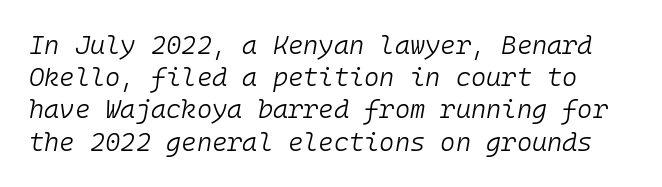
Q: Is the text bold? A: No.
Q: Is the text italic (slanted)? A: Yes, it leans right by about 10 degrees.
Q: Is the text underlined? A: No.
Q: Is the spacing between letters normal or unusually wide? A: Normal.
